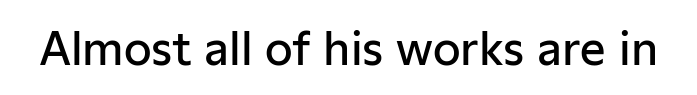
{"serif": "no", "italic": "no", "bold": "semi", "weight": "semibold", "width": "normal", "stroke_contrast": "low", "x_height": "medium", "monospaced": "no", "underline": "no", "letter_spacing": "normal", "letter_spacing_em": 0.0, "glyph_px": 45}
